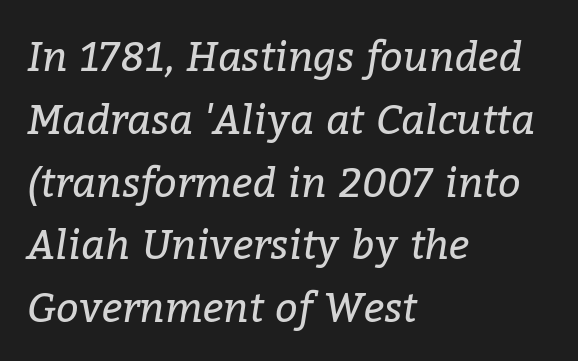
The image shows 40 px regular-weight serif type, italic (leaning right); set left-aligned, normal line spacing (1.57x), normal letter spacing, not underlined; low stroke contrast and a medium x-height.
